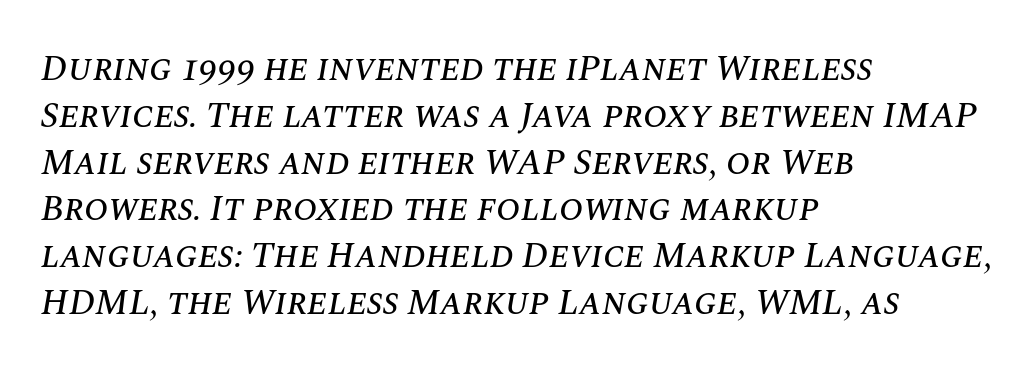
{"italic": "yes", "lean": "right", "slant_degrees": 10, "width": "normal", "stroke_contrast": "medium", "x_height": "large", "monospaced": "no", "underline": "no", "align": "left", "line_spacing": "normal", "line_spacing_ratio": 1.3, "letter_spacing": "normal", "letter_spacing_em": 0.0, "glyph_px": 36}
